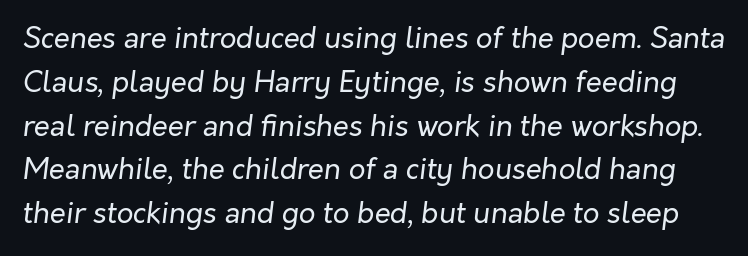
Q: Is the text bold? A: No.
Q: Is the text italic (slanted)? A: Yes, it leans right by about 7 degrees.
Q: Is the text underlined? A: No.
Q: Is the spacing between letters normal or unusually wide? A: Normal.
Q: Is the spacing between lines tight, normal or loose? A: Normal.
Q: Width (condensed, normal, or wide)? A: Normal.
Q: Stroke contrast? A: Low.
Q: x-height? A: Medium.
Q: Monospaced? A: No.
